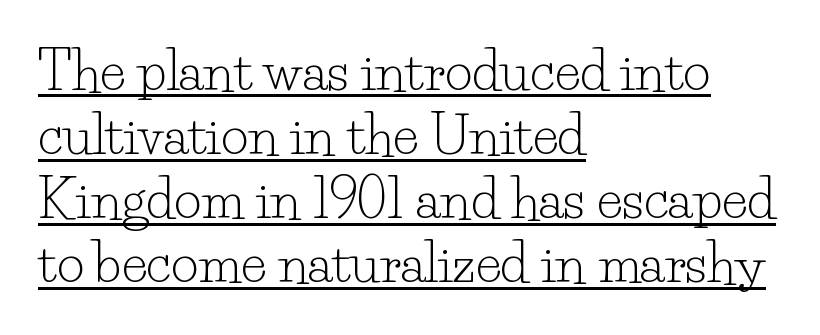
Is the type heavy? It reads as light-to-regular instead. A rule runs beneath these lines of type. The face used here is proportionally spaced, like ordinary book or web type. Caption: multi-line text, flush left, ragged right. Characters remain perfectly vertical along every line. Are there feet on the stems? There are — it's a serif.
